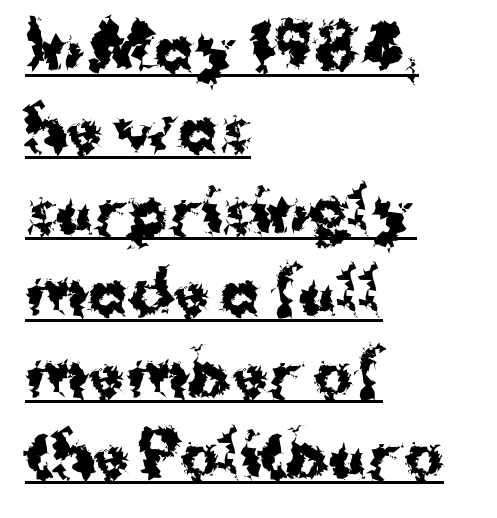
Proportional: the letters do not fall into vertical columns. The font is running at its bold setting. There is no visible air inserted between adjacent glyphs. Italic? Not at all — the glyphs are vertical. Line starts are locked; line ends wander.
